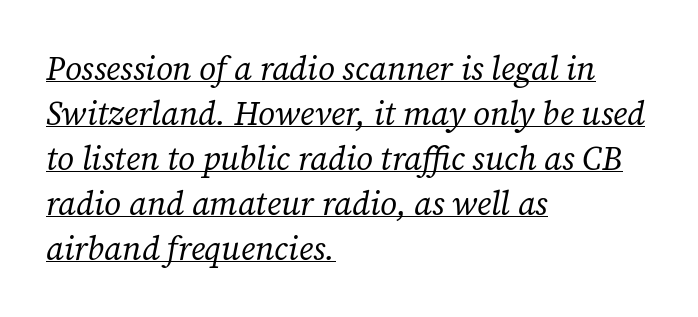
Q: Is the text bold? A: No.
Q: Is the text italic (slanted)? A: Yes, it leans right by about 12 degrees.
Q: Is the typeface a serif or a sans-serif typeface? A: Serif.
Q: Is the text underlined? A: Yes.
Q: How is the paragraph aligned? A: Left-aligned.
Q: Is the spacing between letters normal or unusually wide? A: Normal.
Q: Is the spacing between lines tight, normal or loose? A: Normal.
Q: Width (condensed, normal, or wide)? A: Normal.
Q: Stroke contrast? A: Low.
Q: x-height? A: Medium.
Q: Monospaced? A: No.
